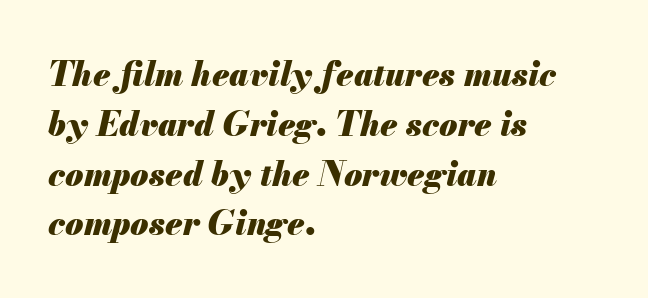
Each new line begins a customary step beneath the previous one. Heavy-handed strokes throughout: this text is bold. The foot of each line stays bare and open. Italic: yes, the glyphs are oblique. Varying glyph widths throughout — classic text-font behaviour. Honestly, the letter spacing is just normal — you wouldn't notice it.
